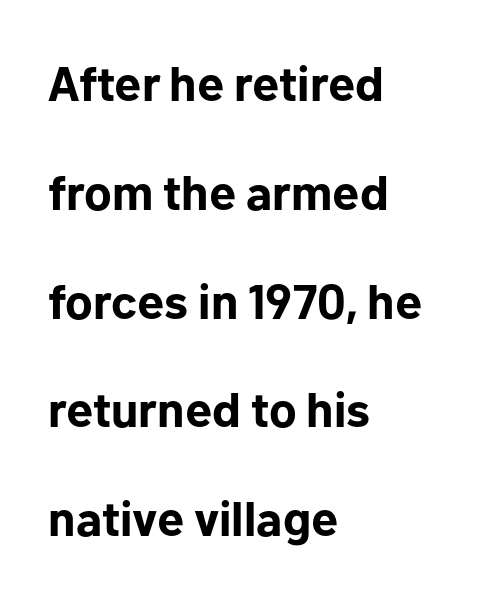
Q: Is the text bold? A: Yes.
Q: Is the text italic (slanted)? A: No, it is upright.
Q: Is the typeface a serif or a sans-serif typeface? A: Sans-serif.
Q: Is the text underlined? A: No.
Q: How is the paragraph aligned? A: Left-aligned.
Q: Is the spacing between letters normal or unusually wide? A: Normal.
Q: Is the spacing between lines tight, normal or loose? A: Loose.
Q: Width (condensed, normal, or wide)? A: Normal.
Q: Stroke contrast? A: Low.
Q: x-height? A: Medium.
Q: Monospaced? A: No.
